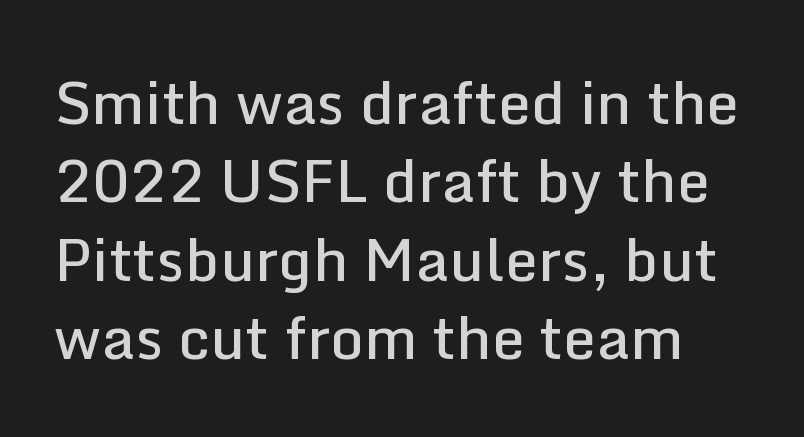
Q: Is the text bold? A: Semi-bold.
Q: Is the text italic (slanted)? A: No, it is upright.
Q: Is the typeface a serif or a sans-serif typeface? A: Sans-serif.
Q: Is the text underlined? A: No.
Q: Is the spacing between letters normal or unusually wide? A: Normal.
Q: Is the spacing between lines tight, normal or loose? A: Normal.
Q: Width (condensed, normal, or wide)? A: Normal.
Q: Stroke contrast? A: Low.
Q: x-height? A: Medium.
Q: Monospaced? A: No.
